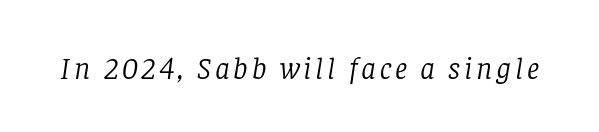
{"serif": "yes", "italic": "yes", "lean": "right", "slant_degrees": 8, "bold": "no", "weight": "light", "width": "normal", "stroke_contrast": "low", "x_height": "large", "monospaced": "no", "underline": "no", "glyph_px": 31}
